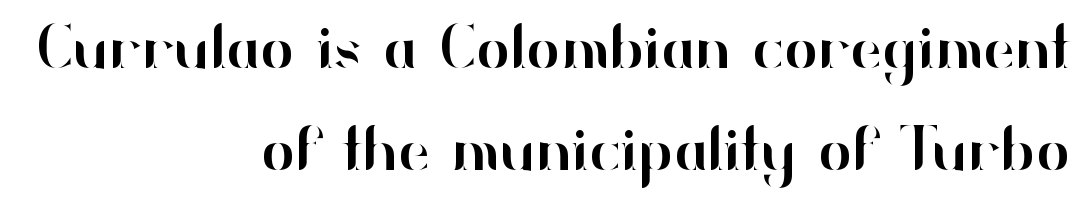
No italicization has been applied; the sample stays upright. This sample uses plain, unmodified letter spacing. A normal amount of white space separates one row of letters from the next. Are there feet on the stems? There aren't — it's a sans. Looks like regular typesetting: each glyph gets only the width it needs. Descenders hang freely into open space.
